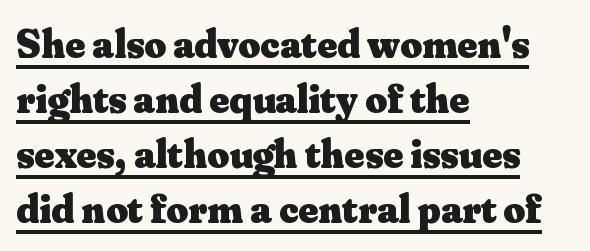
Do the characters align in a grid? No, the font is proportional. Weight check: bold — yes, fully. The letters stand straight up with perfectly vertical stems. Quick note: interline space is typical. The lettering is marked with a stroke running underneath it.
